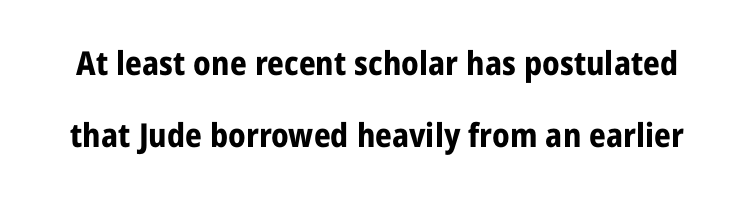
Q: Is the text bold? A: Yes.
Q: Is the text italic (slanted)? A: No, it is upright.
Q: Is the typeface a serif or a sans-serif typeface? A: Sans-serif.
Q: Is the text underlined? A: No.
Q: Is the spacing between letters normal or unusually wide? A: Normal.
Q: Is the spacing between lines tight, normal or loose? A: Loose.
Q: Width (condensed, normal, or wide)? A: Normal.
Q: Stroke contrast? A: Low.
Q: x-height? A: Medium.
Q: Monospaced? A: No.
